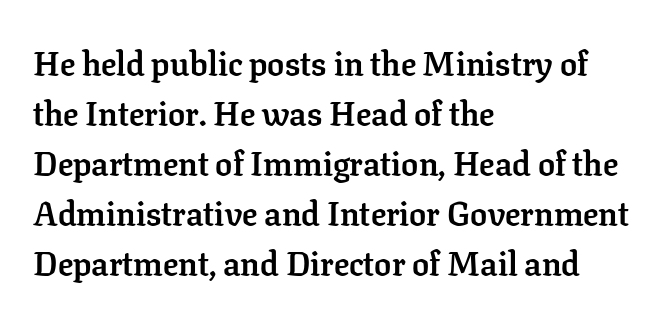
{"serif": "yes", "italic": "no", "bold": "yes", "weight": "semibold", "width": "normal", "stroke_contrast": "low", "x_height": "medium", "monospaced": "no", "underline": "no", "align": "left", "line_spacing": "normal", "line_spacing_ratio": 1.47, "letter_spacing": "normal", "letter_spacing_em": 0.0, "glyph_px": 34}
